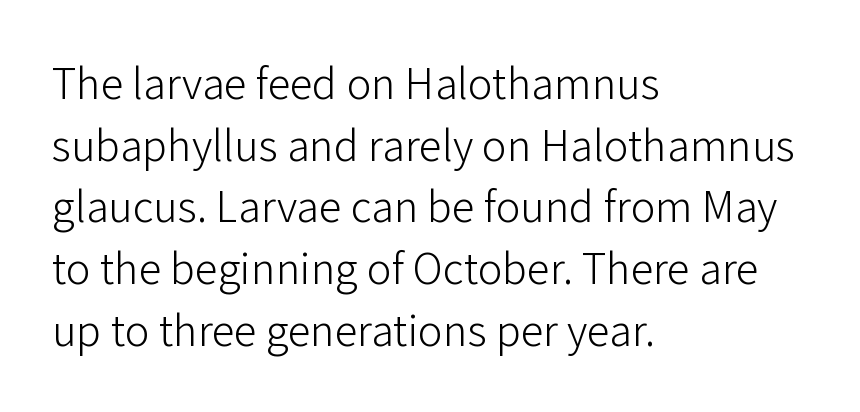
The image shows 46 px light sans-serif type, upright; set left-aligned, normal line spacing (1.34x), normal letter spacing, not underlined; low stroke contrast and a medium x-height.
